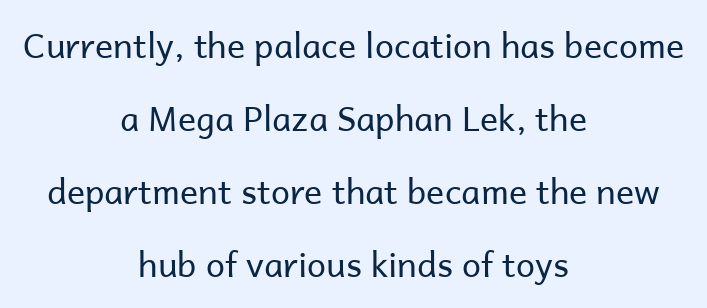
The rendering shows plain stroke endings on the letterforms — a sans-serif design. These lines stack symmetrically, like a column narrowing and widening about its center. Posture: straight, roman, zero tilt. Beneath every word, the page is bare. How would I describe the line gaps? Wide and relaxed.
